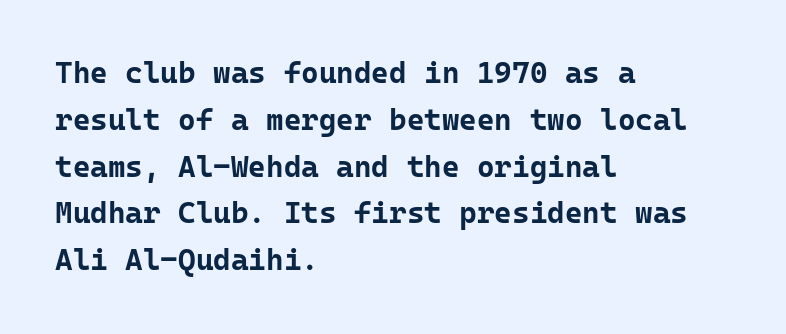
The image shows 30 px bold sans-serif type, upright, monospaced; set left-aligned, normal line spacing (1.56x), normal letter spacing, not underlined; low stroke contrast and a medium x-height.
